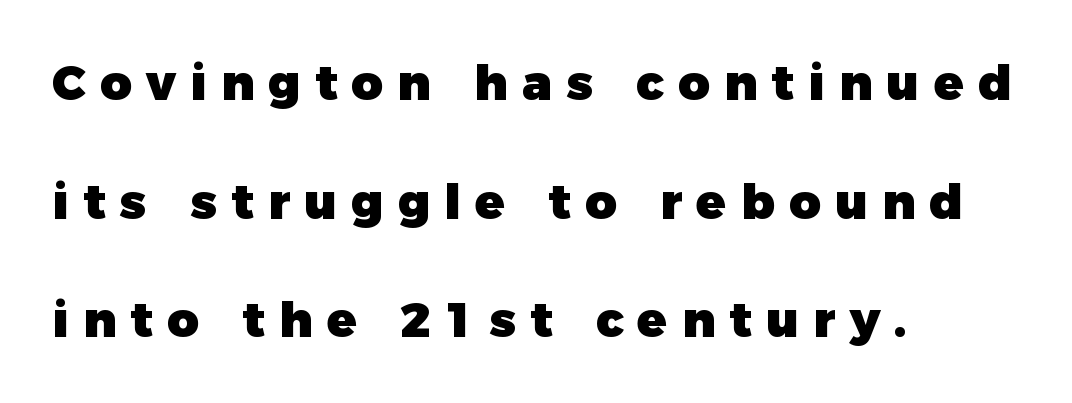
Heavy, bold letterforms. Descenders are the only things crossing below the line. This rendering employs a face without finishing strokes, i.e., a sans-serif. Line beginnings align vertically; line endings do not.
